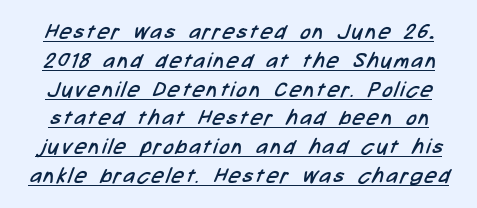
{"bold": "no", "underline": "yes", "line_spacing": "normal", "line_spacing_ratio": 1.37, "glyph_px": 21}
